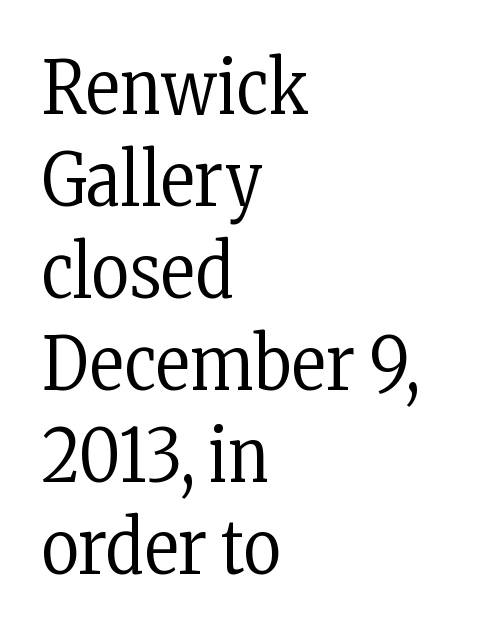
No letter is thick-stroked: the sample isn't bold. The text block is weighted toward the left margin, trailing off unevenly rightward. This sample uses an upright cut, with every glyph sitting square on the baseline. Does the leading feel generous? No, just average.
